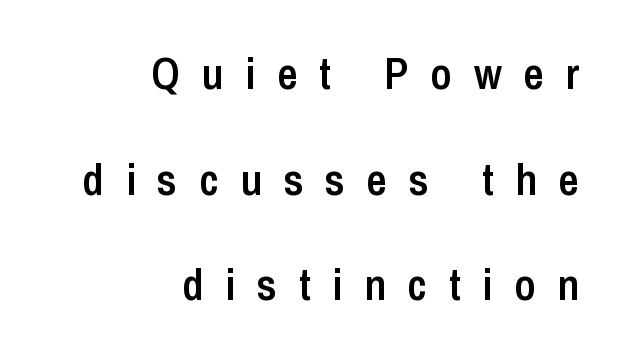
The image shows 45 px semibold, condensed sans-serif type, upright; set right-aligned, loose line spacing (2.35x), unusually wide letter spacing (+0.48 em), not underlined; low stroke contrast and a medium x-height.
